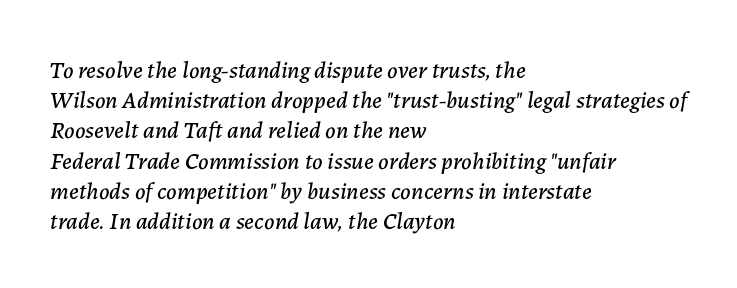
The image shows 24 px text type, italic (leaning right); set left-aligned, normal line spacing (1.26x), normal letter spacing, not underlined.
